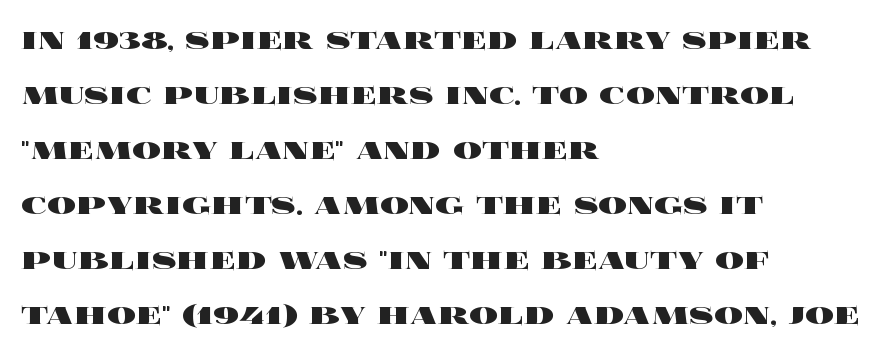
The image shows 36 px heavy, wide type, upright; set left-aligned, normal line spacing (1.53x), normal letter spacing, not underlined; a large x-height.
